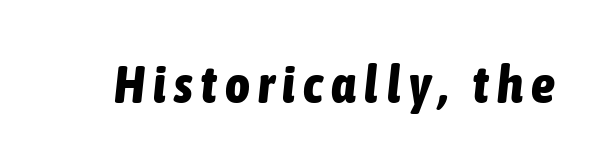
Each glyph is drawn with heavy, bold strokes. These lines are rendered in a variable-pitch font. Observe the lean: these are italic letterforms. Underlining? Definitely not there.
